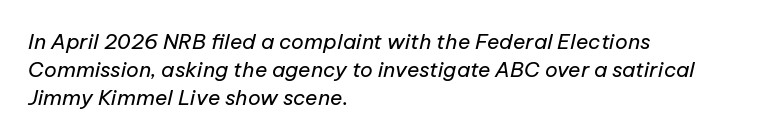
On a weight scale, this lands at 450 or below. The words here are not underlined. Line spacing here is normal. Slanted lettering throughout. In terms of letterspacing, this is plain default setting.
